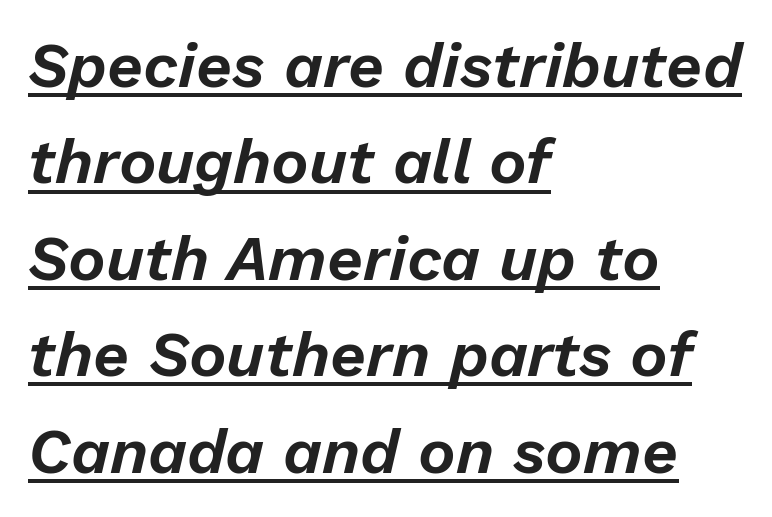
The image shows 63 px text type, italic (leaning right); set left-aligned, normal line spacing (1.53x), normal letter spacing, underlined; low stroke contrast and a medium x-height.
